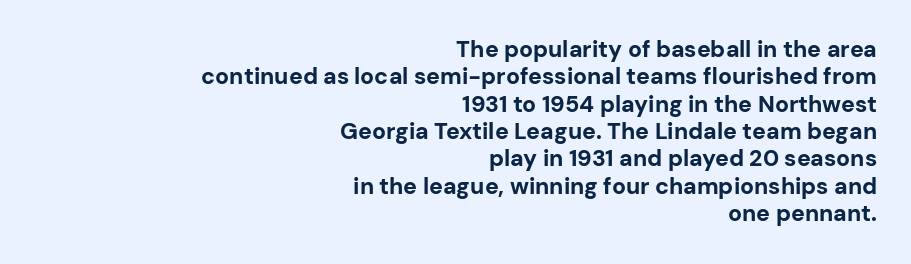
Compared with typical body copy, the letter spacing here is the same. The gap between lines stays unmarked. When letters stand straight like this, we call the style roman or upright. Its strokes are broad and dark, the hallmark of bold type.
